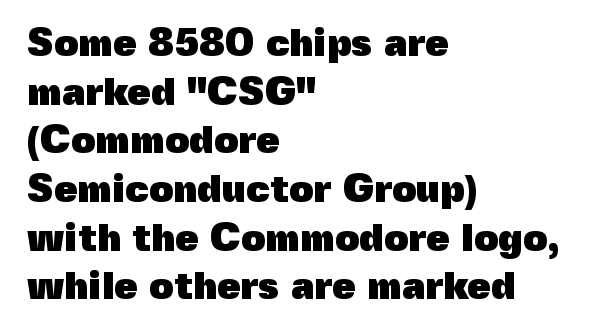
The lettering holds an erect, upright posture throughout. Vertical spacing — default. Has an underline been added? It has not. One-word summary of the alignment: left. The face used here is proportionally spaced, like ordinary book or web type.
